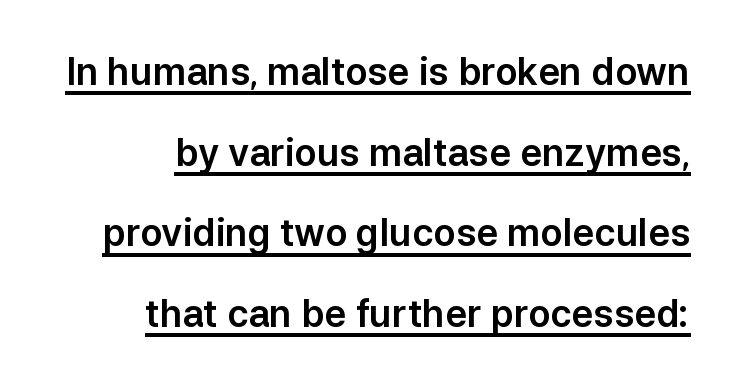
Q: Is the text italic (slanted)? A: No, it is upright.
Q: Is the typeface a serif or a sans-serif typeface? A: Sans-serif.
Q: Is the text underlined? A: Yes.
Q: Is the spacing between letters normal or unusually wide? A: Normal.
Q: Is the spacing between lines tight, normal or loose? A: Loose.
Q: Width (condensed, normal, or wide)? A: Normal.
Q: Stroke contrast? A: Low.
Q: x-height? A: Medium.
Q: Monospaced? A: No.
